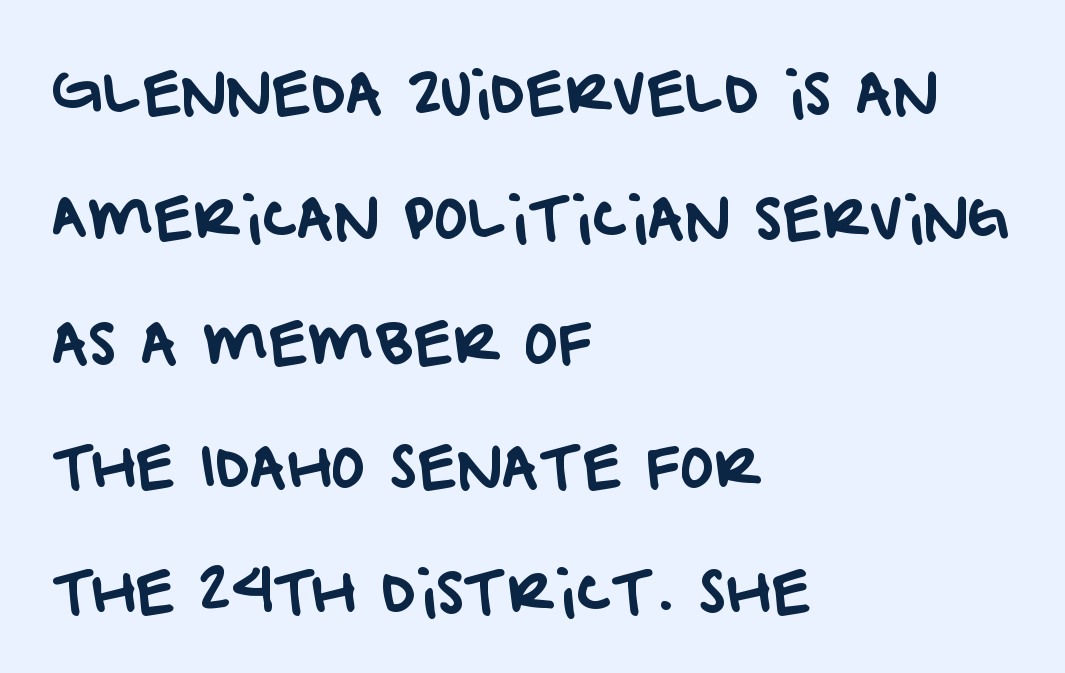
The image shows 57 px sans-serif type; set left-aligned, loose line spacing (2.19x), normal letter spacing, not underlined; low stroke contrast and a large x-height.
